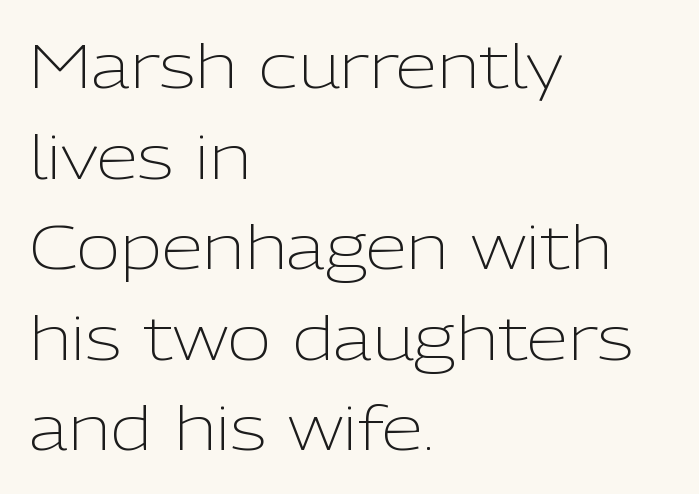
Every stem runs plumb, perpendicular to the baseline. Which margin do the lines hug? The left one — the right edge is uneven. A typesetter would call this leading conventional body-copy spacing. The type family on display is of the sans-serif kind.
